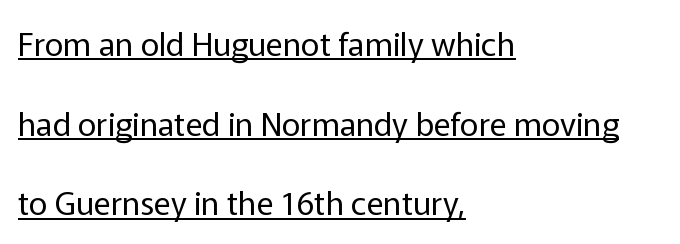
The image shows 32 px regular-weight sans-serif type, upright; set left-aligned, loose line spacing (2.49x), normal letter spacing, underlined; low stroke contrast and a medium x-height.
